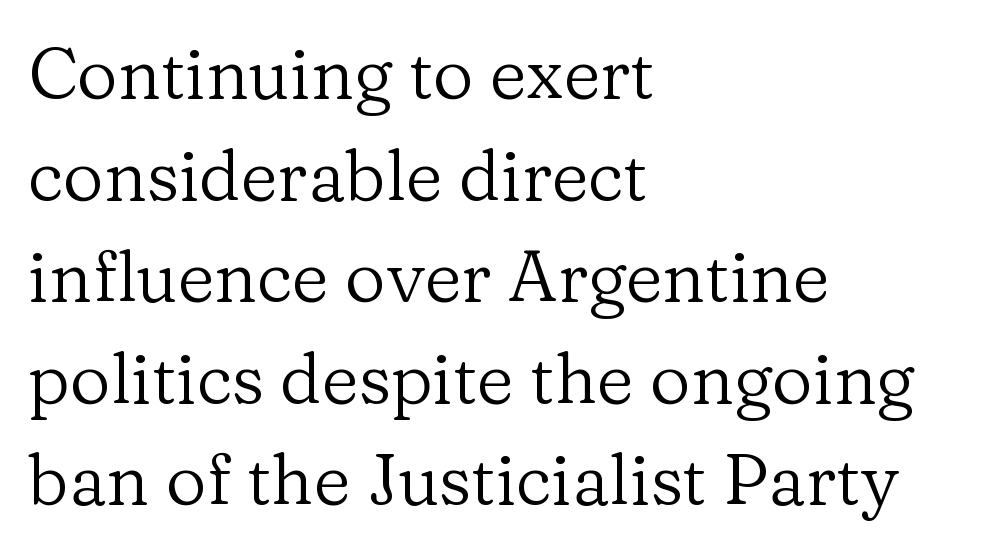
Q: Is the text bold? A: No.
Q: Is the text italic (slanted)? A: No, it is upright.
Q: Is the typeface a serif or a sans-serif typeface? A: Serif.
Q: Is the text underlined? A: No.
Q: How is the paragraph aligned? A: Left-aligned.
Q: Is the spacing between letters normal or unusually wide? A: Normal.
Q: Is the spacing between lines tight, normal or loose? A: Normal.
Q: Width (condensed, normal, or wide)? A: Normal.
Q: Stroke contrast? A: Low.
Q: x-height? A: Medium.
Q: Monospaced? A: No.
